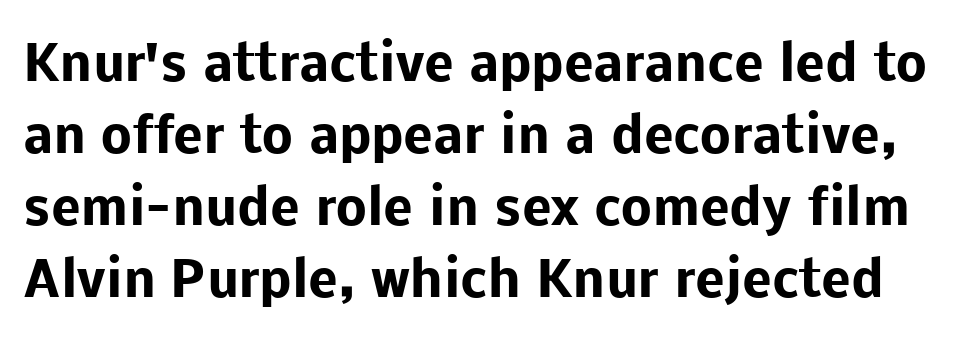
{"serif": "no", "italic": "no", "bold": "yes", "weight": "heavy", "width": "normal", "stroke_contrast": "low", "x_height": "medium", "monospaced": "no", "underline": "no", "line_spacing": "normal", "line_spacing_ratio": 1.47, "letter_spacing": "normal", "letter_spacing_em": 0.0, "glyph_px": 49}
